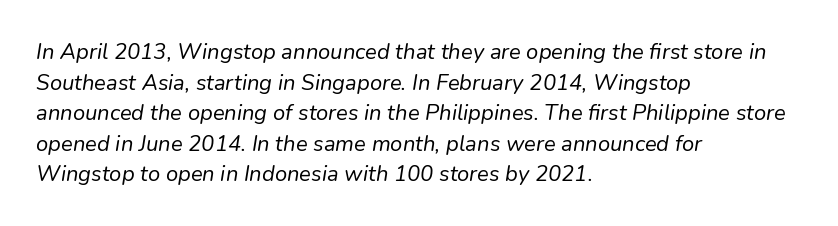
The image shows 22 px text type, italic (leaning right); set left-aligned, normal line spacing (1.39x), normal letter spacing, not underlined.
